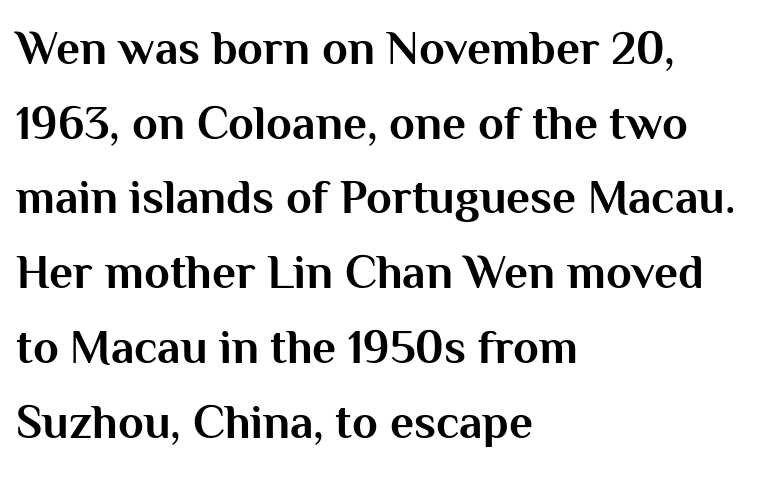
Q: Is the text bold? A: Yes.
Q: Is the text italic (slanted)? A: No, it is upright.
Q: Is the typeface a serif or a sans-serif typeface? A: Sans-serif.
Q: Is the text underlined? A: No.
Q: How is the paragraph aligned? A: Left-aligned.
Q: Is the spacing between letters normal or unusually wide? A: Normal.
Q: Is the spacing between lines tight, normal or loose? A: Normal.
Q: Width (condensed, normal, or wide)? A: Normal.
Q: Stroke contrast? A: Medium.
Q: x-height? A: Medium.
Q: Monospaced? A: No.
